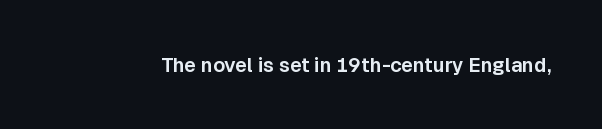
Q: Is the text italic (slanted)? A: No, it is upright.
Q: Is the text underlined? A: No.
Q: Is the spacing between letters normal or unusually wide? A: Normal.
